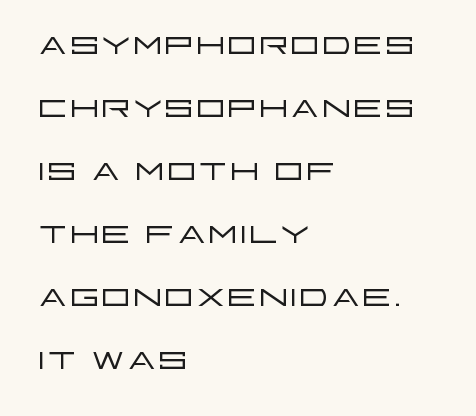
The image shows 47 px light, wide sans-serif type, upright; set left-aligned, normal line spacing (1.34x), normal letter spacing, not underlined; low stroke contrast and a large x-height.
